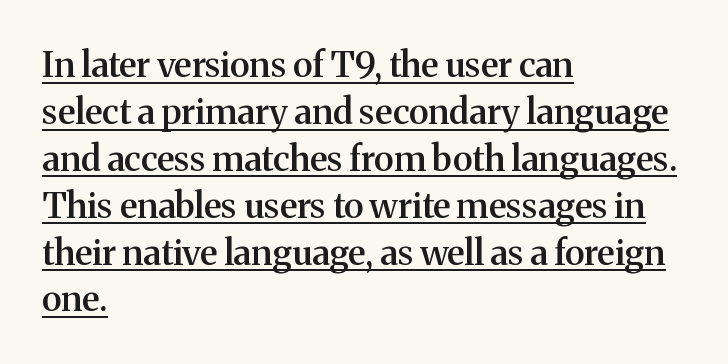
The image shows 35 px semibold serif type, upright; set left-aligned, normal line spacing (1.34x), normal letter spacing, underlined; medium stroke contrast and a medium x-height.
